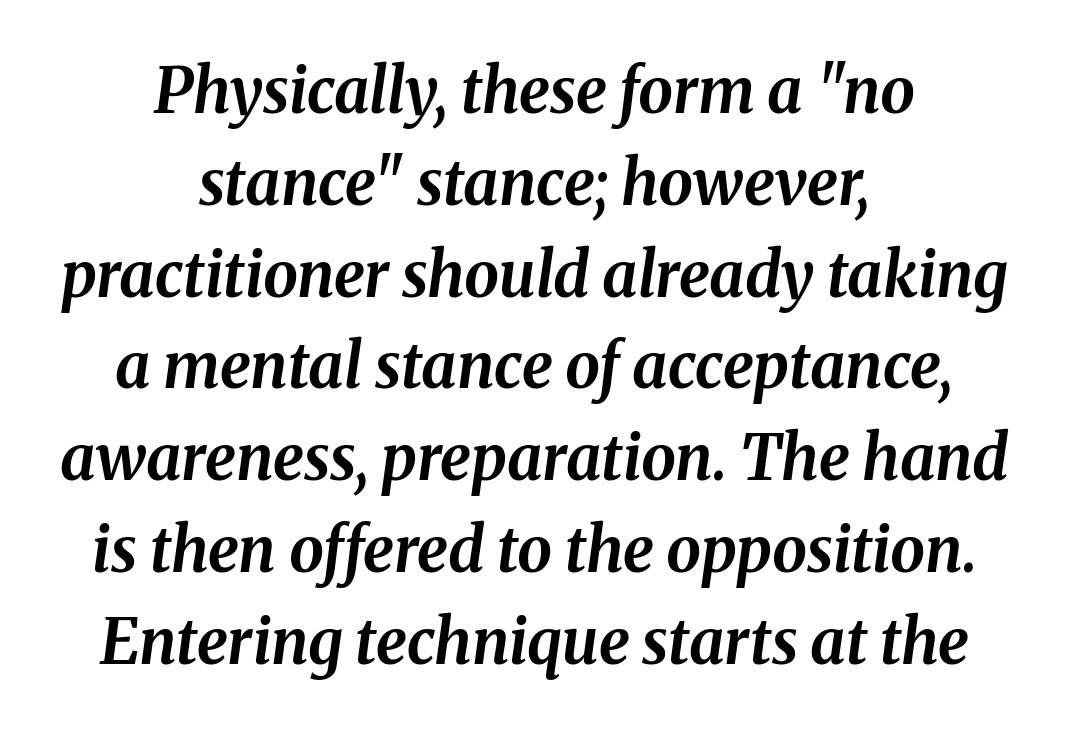
Visually the block forms a symmetrical silhouette, jagged on both flanks. Is the letter spacing exaggerated? No — it looks like the ordinary default. The rendering uses natural spacing where letterforms have individual widths. Compared with an ordinary text face, these strokes are far heavier — a full bold. The block of text has a typical density, with ordinary space between rows.
